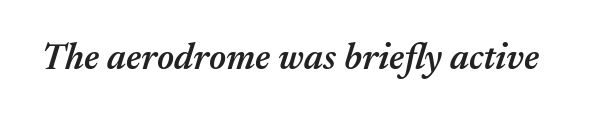
Set as a demibold, roughly 600 on the weight scale. There is no visible air inserted between adjacent glyphs. The glyphs look as if they've been sheared to an angle. Think of a printed novel: that variable character pitch is what you see here. Each row of text sits above clean, open space.
